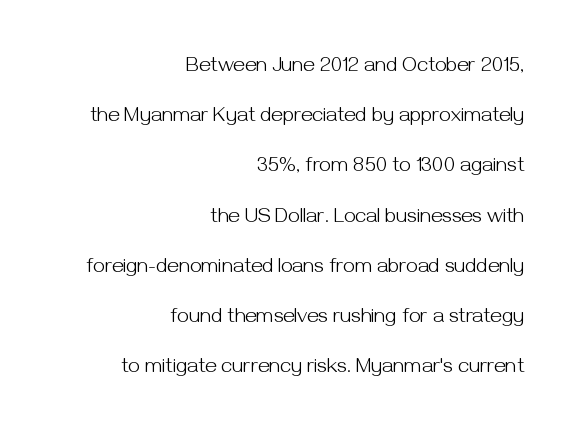
The image shows 21 px text type, upright; set right-aligned, loose line spacing (2.39x), normal letter spacing, not underlined.
